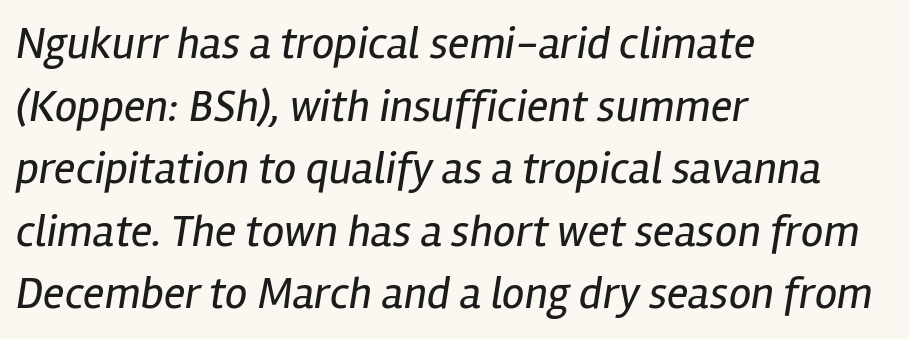
Q: Is the text bold? A: No.
Q: Is the text italic (slanted)? A: Yes, it leans right by about 12 degrees.
Q: Is the text underlined? A: No.
Q: How is the paragraph aligned? A: Left-aligned.
Q: Is the spacing between letters normal or unusually wide? A: Normal.
Q: Is the spacing between lines tight, normal or loose? A: Normal.
Q: Width (condensed, normal, or wide)? A: Condensed.
Q: Stroke contrast? A: Low.
Q: x-height? A: Medium.
Q: Monospaced? A: No.
